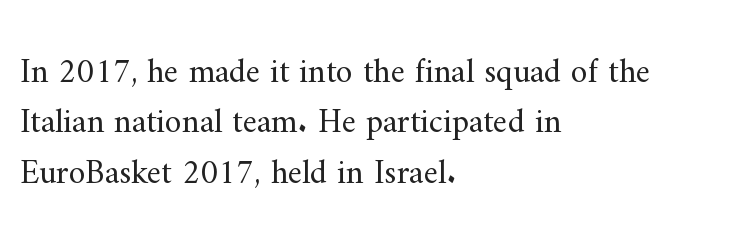
Regarding serifs, this sample has them. A light-to-regular cut is what we see here. A student would call this left alignment; a typographer would say flush left, rag right. This is roman type, the default non-slanted kind. Nothing unusual about the tracking: characters are spaced as the font intends. Does the leading feel generous? No, just average.
